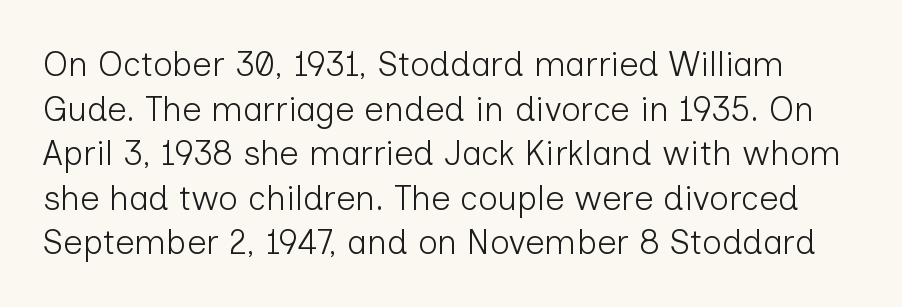
The passage shown has conventional tracking throughout. Leading matches the norm, producing a regular column. The face used here is proportionally spaced, like ordinary book or web type. The words here are not underlined. Do the letters lean? They stand straight. The letterforms sit at book weight or below.
